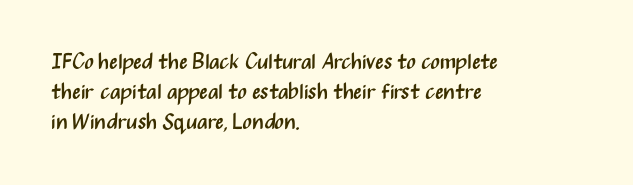
Q: Is the text bold? A: No.
Q: Is the text italic (slanted)? A: No, it is upright.
Q: Is the text underlined? A: No.
Q: How is the paragraph aligned? A: Left-aligned.
Q: Is the spacing between letters normal or unusually wide? A: Normal.
Q: Is the spacing between lines tight, normal or loose? A: Normal.
